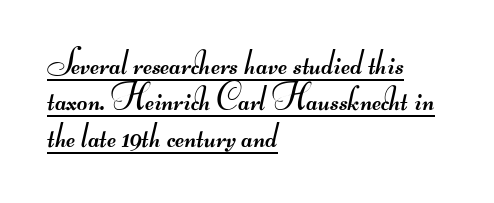
The image shows 36 px regular-weight, wide sans-serif type; set left-aligned, tight line spacing (1.01x), normal letter spacing, underlined; medium stroke contrast.
